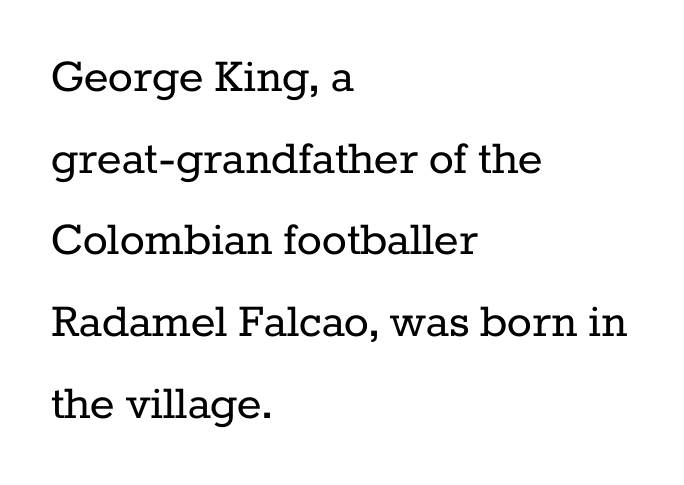
Q: Is the text bold? A: No.
Q: Is the text italic (slanted)? A: No, it is upright.
Q: Is the typeface a serif or a sans-serif typeface? A: Serif.
Q: Is the text underlined? A: No.
Q: How is the paragraph aligned? A: Left-aligned.
Q: Is the spacing between letters normal or unusually wide? A: Normal.
Q: Is the spacing between lines tight, normal or loose? A: Normal.
Q: Width (condensed, normal, or wide)? A: Normal.
Q: Stroke contrast? A: Low.
Q: x-height? A: Medium.
Q: Monospaced? A: No.
